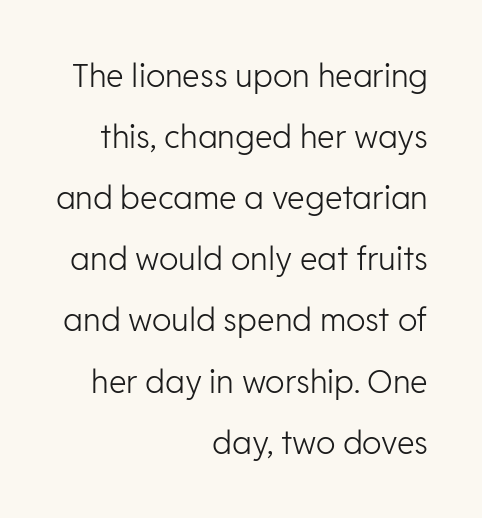
{"serif": "no", "italic": "no", "bold": "no", "weight": "light", "width": "normal", "stroke_contrast": "low", "x_height": "medium", "monospaced": "no", "underline": "no", "align": "right", "line_spacing": "loose", "line_spacing_ratio": 1.91, "letter_spacing": "normal", "letter_spacing_em": 0.0, "glyph_px": 32}
